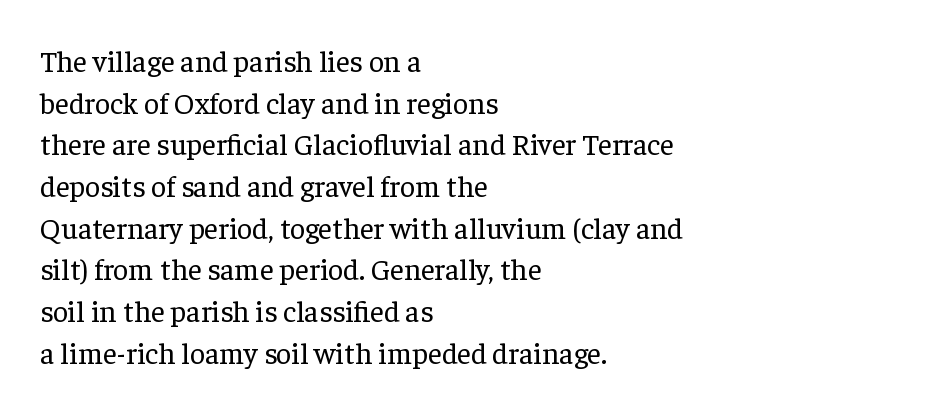
Q: Is the text bold? A: No.
Q: Is the text italic (slanted)? A: No, it is upright.
Q: Is the typeface a serif or a sans-serif typeface? A: Serif.
Q: Is the text underlined? A: No.
Q: How is the paragraph aligned? A: Left-aligned.
Q: Is the spacing between letters normal or unusually wide? A: Normal.
Q: Is the spacing between lines tight, normal or loose? A: Normal.
Q: Width (condensed, normal, or wide)? A: Normal.
Q: Stroke contrast? A: Low.
Q: x-height? A: Medium.
Q: Monospaced? A: No.
